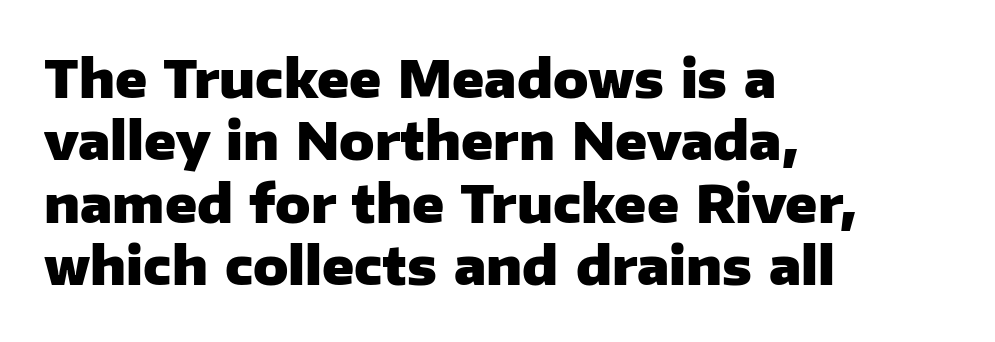
Serif or sans? Sans — the stroke terminals are bare. Letter spacing: default. Reading down the block, your eye returns to a fixed left position each line. Check under the words: just untouched page.
